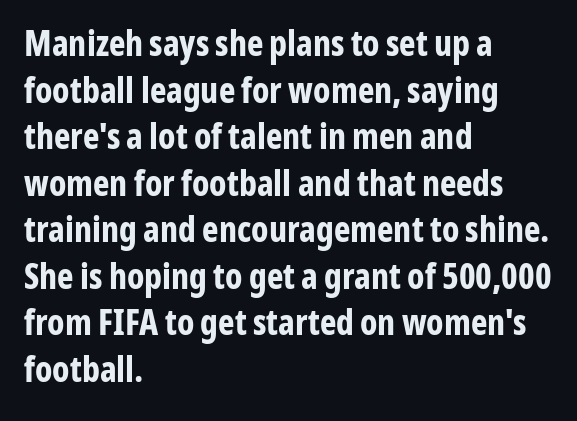
Q: Is the text bold? A: Yes.
Q: Is the text italic (slanted)? A: No, it is upright.
Q: Is the typeface a serif or a sans-serif typeface? A: Sans-serif.
Q: Is the text underlined? A: No.
Q: How is the paragraph aligned? A: Left-aligned.
Q: Is the spacing between letters normal or unusually wide? A: Normal.
Q: Is the spacing between lines tight, normal or loose? A: Normal.
Q: Width (condensed, normal, or wide)? A: Condensed.
Q: Stroke contrast? A: Low.
Q: x-height? A: Medium.
Q: Monospaced? A: No.
